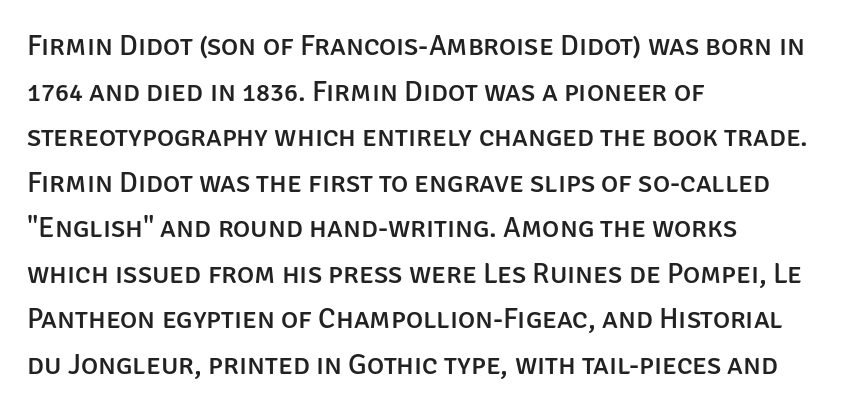
Q: Is the text italic (slanted)? A: No, it is upright.
Q: Is the typeface a serif or a sans-serif typeface? A: Sans-serif.
Q: Is the text underlined? A: No.
Q: How is the paragraph aligned? A: Left-aligned.
Q: Is the spacing between letters normal or unusually wide? A: Normal.
Q: Is the spacing between lines tight, normal or loose? A: Normal.
Q: Width (condensed, normal, or wide)? A: Normal.
Q: Stroke contrast? A: Low.
Q: x-height? A: Large.
Q: Monospaced? A: No.
